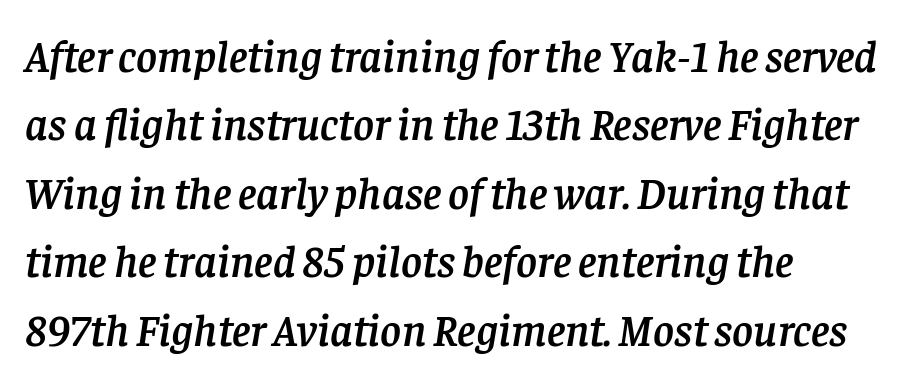
{"serif": "yes", "italic": "yes", "lean": "right", "slant_degrees": 8, "width": "normal", "stroke_contrast": "low", "x_height": "large", "monospaced": "no", "underline": "no", "align": "left", "line_spacing": "normal", "line_spacing_ratio": 1.52, "letter_spacing": "normal", "letter_spacing_em": 0.0, "glyph_px": 45}
